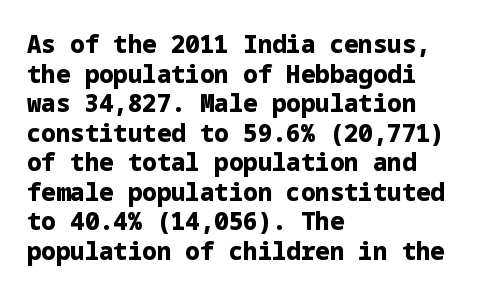
{"italic": "no", "bold": "yes", "underline": "no", "align": "left", "line_spacing_ratio": 1.23, "letter_spacing": "normal", "letter_spacing_em": 0.0, "glyph_px": 24}
